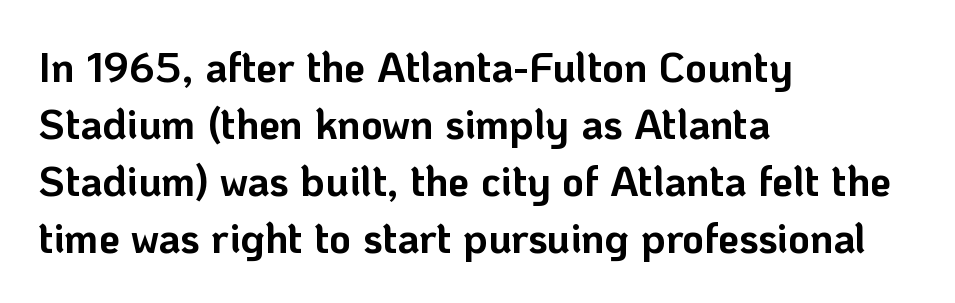
{"serif": "no", "italic": "no", "bold": "yes", "weight": "bold", "width": "normal", "stroke_contrast": "low", "x_height": "medium", "monospaced": "no", "underline": "no", "align": "left", "line_spacing": "normal", "line_spacing_ratio": 1.36, "letter_spacing": "normal", "letter_spacing_em": 0.0, "glyph_px": 42}
